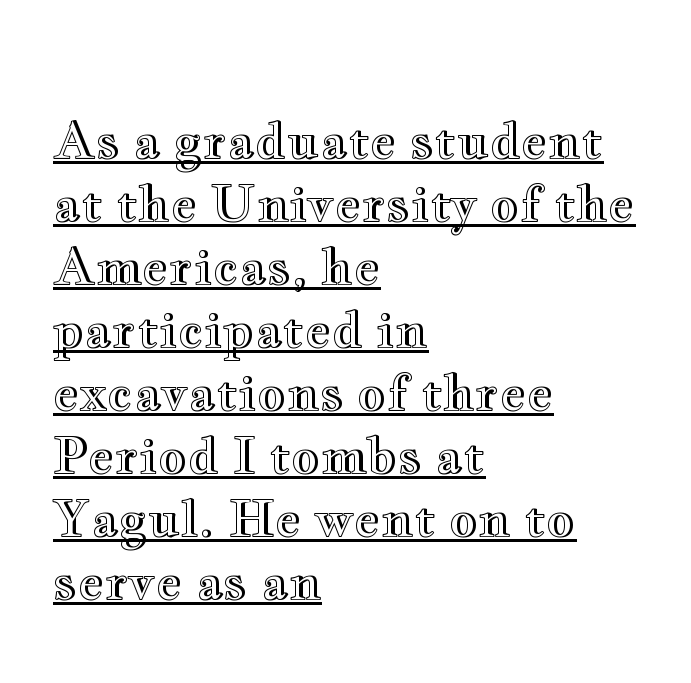
Q: Is the text italic (slanted)? A: No, it is upright.
Q: Is the text underlined? A: Yes.
Q: How is the paragraph aligned? A: Left-aligned.
Q: Is the spacing between letters normal or unusually wide? A: Normal.
Q: Is the spacing between lines tight, normal or loose? A: Normal.
Q: Width (condensed, normal, or wide)? A: Wide.
Q: x-height? A: Small.
Q: Monospaced? A: No.
